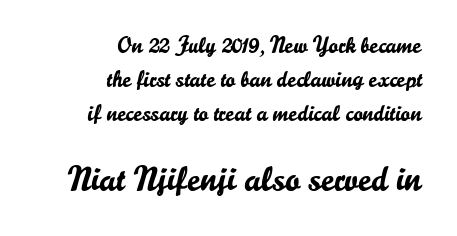
Q: Is the text italic (slanted)? A: Yes.
Q: Is the typeface a serif or a sans-serif typeface? A: Sans-serif.
Q: Is the text underlined? A: No.
Q: How is the paragraph aligned? A: Right-aligned.
Q: Is the spacing between letters normal or unusually wide? A: Normal.
Q: Is the spacing between lines tight, normal or loose? A: Normal.
Q: Which block of text is set in a larger size, the first (top) or the second (bottom)? A: The second (bottom) one.
Q: Width (condensed, normal, or wide)? A: Normal.
Q: Stroke contrast? A: Low.
Q: x-height? A: Small.
Q: Monospaced? A: No.
